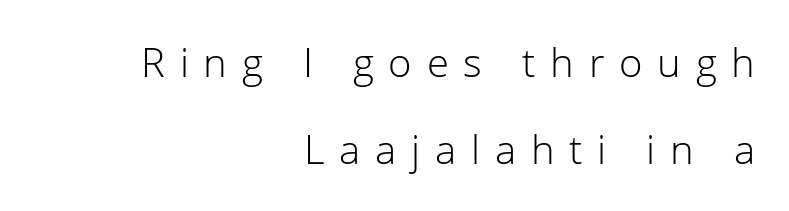
Q: Is the text bold? A: No.
Q: Is the text italic (slanted)? A: No, it is upright.
Q: Is the typeface a serif or a sans-serif typeface? A: Sans-serif.
Q: Is the text underlined? A: No.
Q: How is the paragraph aligned? A: Right-aligned.
Q: Is the spacing between letters normal or unusually wide? A: Unusually wide.
Q: Is the spacing between lines tight, normal or loose? A: Loose.
Q: Width (condensed, normal, or wide)? A: Normal.
Q: Stroke contrast? A: Low.
Q: x-height? A: Medium.
Q: Monospaced? A: No.
